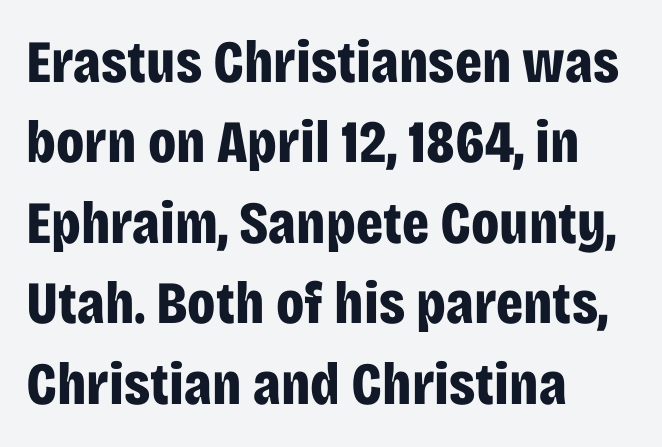
Q: Is the text bold? A: Yes.
Q: Is the text italic (slanted)? A: No, it is upright.
Q: Is the typeface a serif or a sans-serif typeface? A: Sans-serif.
Q: Is the text underlined? A: No.
Q: How is the paragraph aligned? A: Left-aligned.
Q: Is the spacing between letters normal or unusually wide? A: Normal.
Q: Is the spacing between lines tight, normal or loose? A: Normal.
Q: Width (condensed, normal, or wide)? A: Condensed.
Q: Stroke contrast? A: Low.
Q: x-height? A: Large.
Q: Monospaced? A: No.
